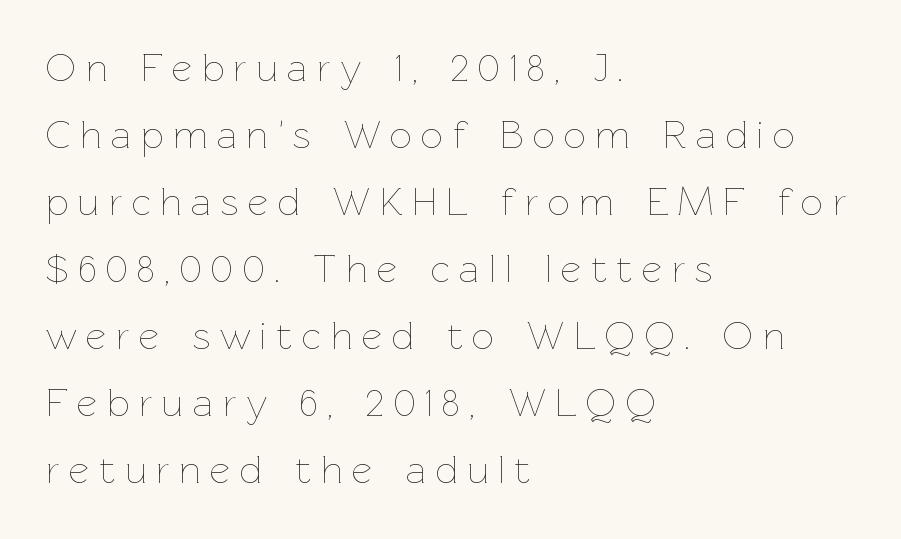
Left-aligned paragraph, ragged on the right. Posture: vertical. The letters are spread apart with noticeably loose tracking. Clear beneath every line of the passage. This sample has the flowing, uneven cadence of proportional lettering.
